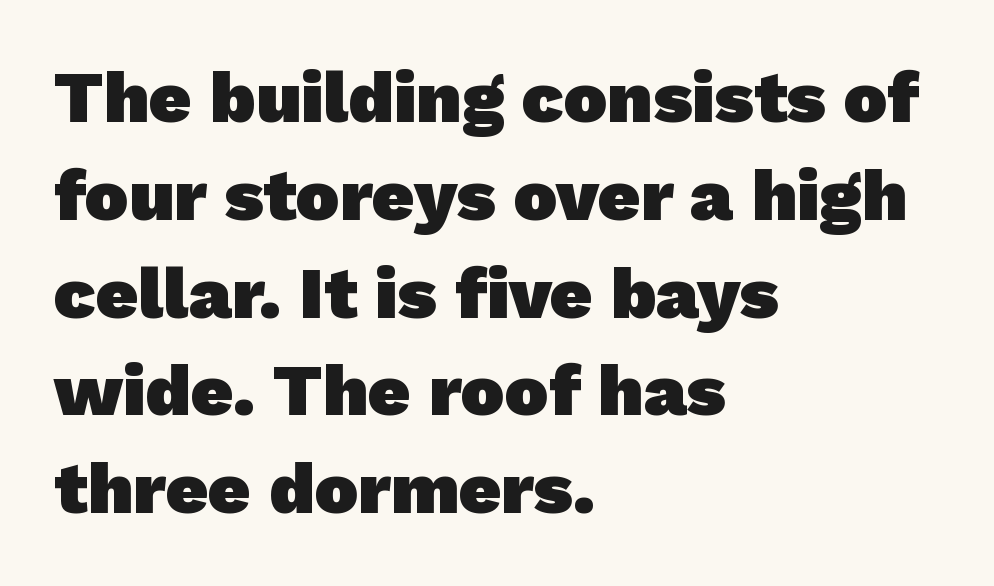
The image shows 73 px heavy sans-serif type; set left-aligned, normal line spacing (1.34x), normal letter spacing, not underlined; low stroke contrast and a medium x-height.
